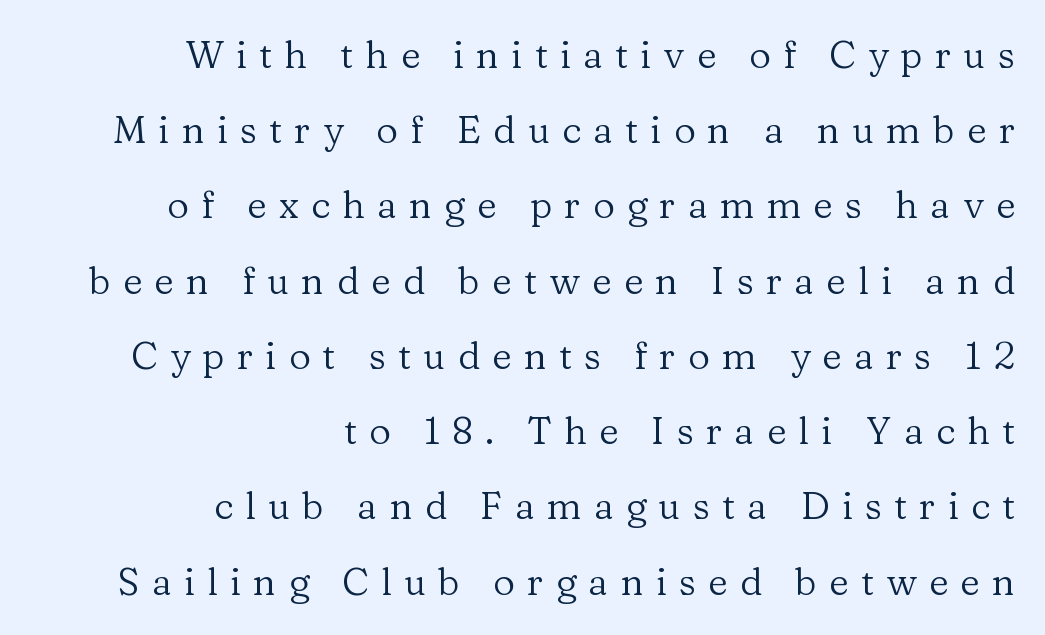
Q: Is the text bold? A: No.
Q: Is the text italic (slanted)? A: No, it is upright.
Q: Is the typeface a serif or a sans-serif typeface? A: Serif.
Q: Is the text underlined? A: No.
Q: How is the paragraph aligned? A: Right-aligned.
Q: Is the spacing between letters normal or unusually wide? A: Unusually wide.
Q: Is the spacing between lines tight, normal or loose? A: Loose.
Q: Width (condensed, normal, or wide)? A: Normal.
Q: Stroke contrast? A: Low.
Q: x-height? A: Medium.
Q: Monospaced? A: No.
